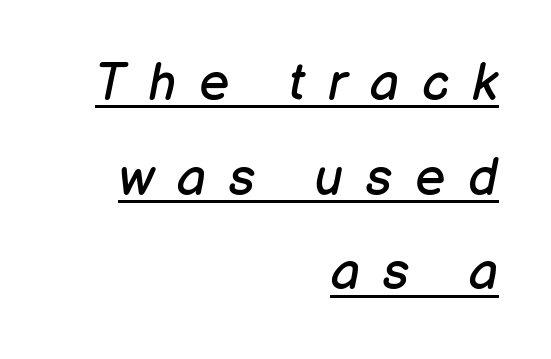
Q: Is the text bold? A: No.
Q: Is the text italic (slanted)? A: Yes, it leans right by about 12 degrees.
Q: Is the text underlined? A: Yes.
Q: How is the paragraph aligned? A: Right-aligned.
Q: Is the spacing between letters normal or unusually wide? A: Unusually wide.
Q: Width (condensed, normal, or wide)? A: Normal.
Q: Stroke contrast? A: Low.
Q: x-height? A: Medium.
Q: Monospaced? A: No.
